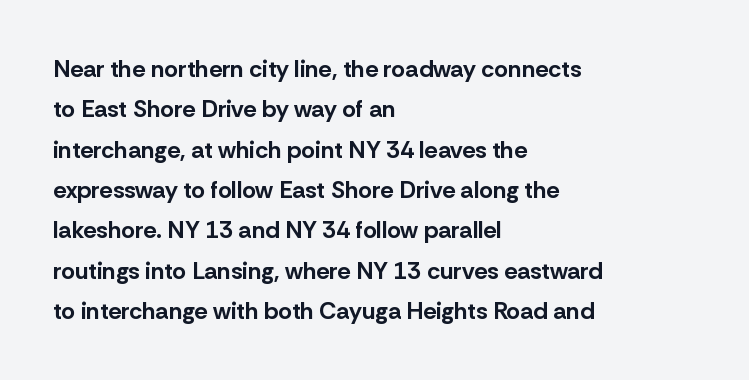
Students, observe: this is what conventionally led text looks like. If you drew a ruler down the left edge, every line would touch it. Thick stems and heavy bowls — unmistakably bold. The face used here is rendered with its standard letterfit. Nobody drew a line under any word here. If you drew a line through each stem, it would be perfectly vertical.
